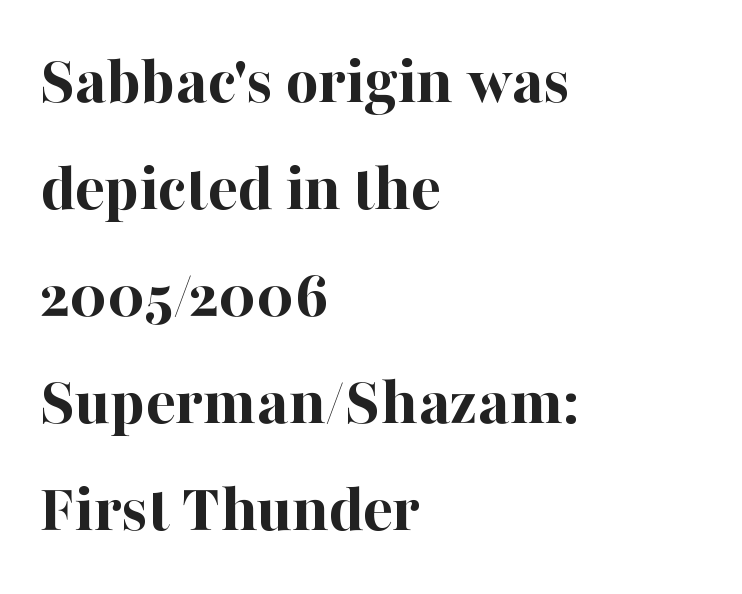
The image shows 70 px bold serif type, upright; set left-aligned, normal line spacing (1.53x), normal letter spacing, not underlined; high stroke contrast and a medium x-height.
